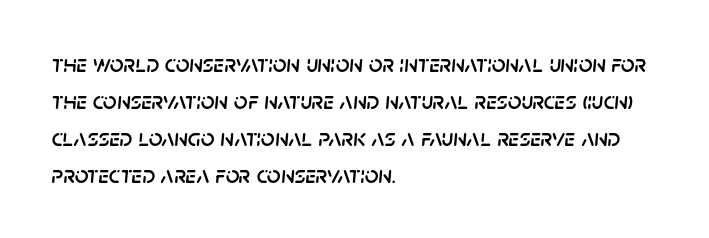
{"italic": "yes", "lean": "right", "slant_degrees": 5, "underline": "no", "align": "left", "line_spacing": "normal", "line_spacing_ratio": 1.54, "letter_spacing": "normal", "letter_spacing_em": 0.0, "glyph_px": 24}
